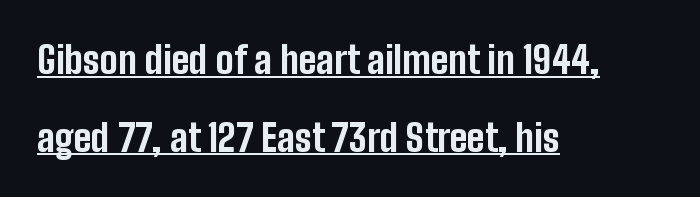
{"serif": "no", "italic": "no", "bold": "yes", "weight": "bold", "width": "condensed", "stroke_contrast": "low", "x_height": "medium", "monospaced": "no", "underline": "yes", "align": "left", "line_spacing": "loose", "line_spacing_ratio": 2.1, "letter_spacing": "normal", "letter_spacing_em": 0.0, "glyph_px": 37}
